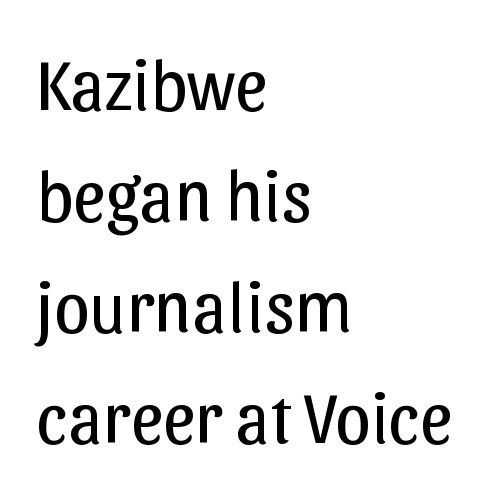
{"serif": "no", "italic": "no", "bold": "no", "weight": "regular", "width": "normal", "stroke_contrast": "low", "x_height": "medium", "monospaced": "no", "underline": "no", "align": "left", "line_spacing": "normal", "line_spacing_ratio": 1.54, "letter_spacing": "normal", "letter_spacing_em": 0.0, "glyph_px": 72}
